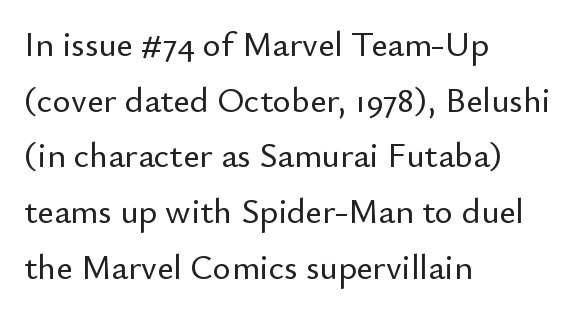
The image shows 35 px sans-serif type, upright; set left-aligned, normal line spacing (1.59x), normal letter spacing, not underlined; low stroke contrast and a small x-height.
